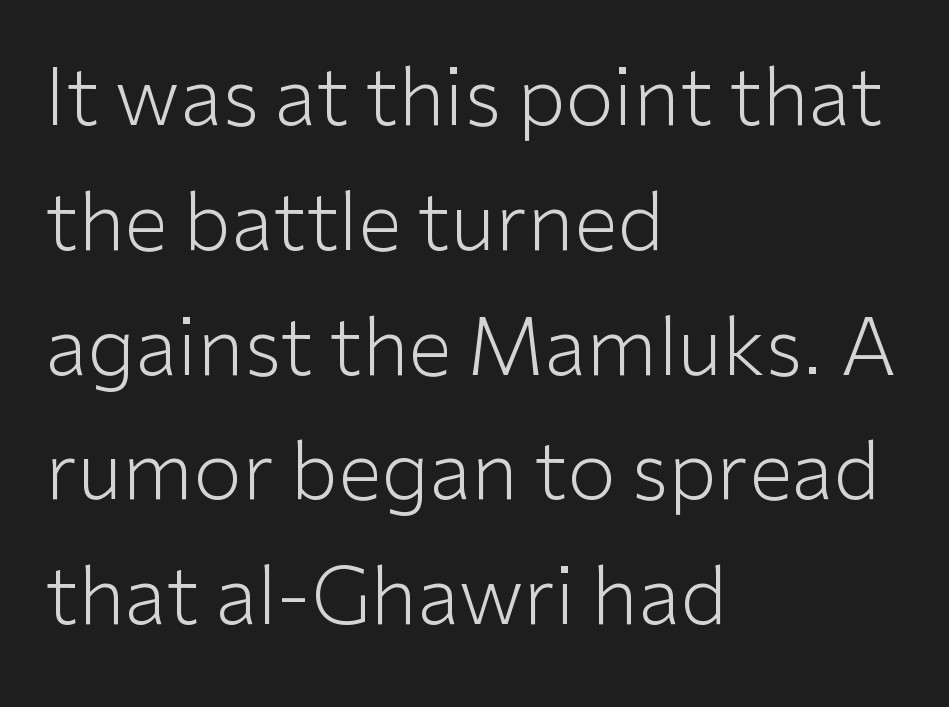
Q: Is the text bold? A: No.
Q: Is the text italic (slanted)? A: No, it is upright.
Q: Is the typeface a serif or a sans-serif typeface? A: Sans-serif.
Q: Is the text underlined? A: No.
Q: How is the paragraph aligned? A: Left-aligned.
Q: Is the spacing between letters normal or unusually wide? A: Normal.
Q: Is the spacing between lines tight, normal or loose? A: Normal.
Q: Width (condensed, normal, or wide)? A: Normal.
Q: Stroke contrast? A: Low.
Q: x-height? A: Medium.
Q: Monospaced? A: No.
